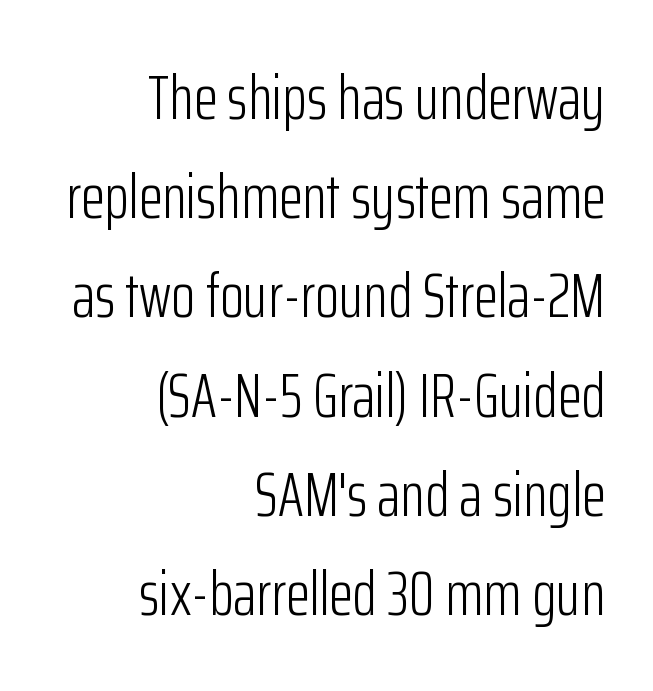
{"serif": "no", "italic": "no", "bold": "no", "weight": "light", "width": "condensed", "stroke_contrast": "low", "x_height": "medium", "monospaced": "no", "underline": "no", "align": "right", "line_spacing": "normal", "line_spacing_ratio": 1.6, "letter_spacing": "normal", "letter_spacing_em": 0.0, "glyph_px": 62}
